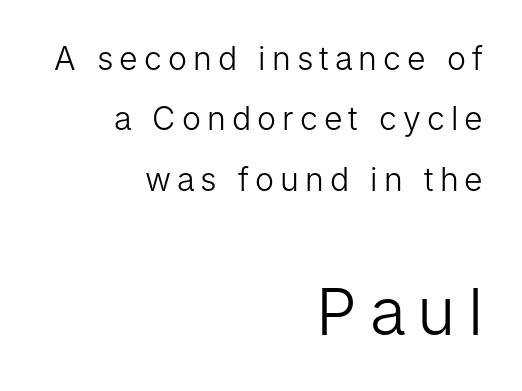
Q: Is the text bold? A: No.
Q: Is the text italic (slanted)? A: No, it is upright.
Q: Is the typeface a serif or a sans-serif typeface? A: Sans-serif.
Q: Is the text underlined? A: No.
Q: How is the paragraph aligned? A: Right-aligned.
Q: Which block of text is set in a larger size, the first (top) or the second (bottom)? A: The second (bottom) one.
Q: Width (condensed, normal, or wide)? A: Normal.
Q: Stroke contrast? A: Low.
Q: x-height? A: Medium.
Q: Monospaced? A: No.
